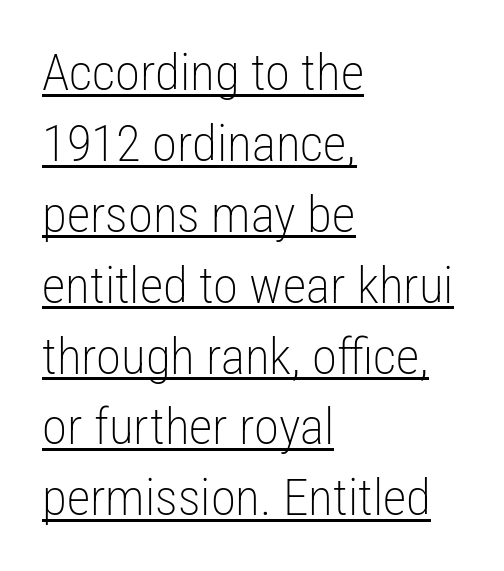
This sample has the flowing, uneven cadence of proportional lettering. A typesetter would call this zero additional tracking. What kind of face is this? One without serifs — a sans. Emphasis is given by a line drawn under the lettering. Posture: straight, roman, zero tilt. Unbolded letterforms with no extra heft.
